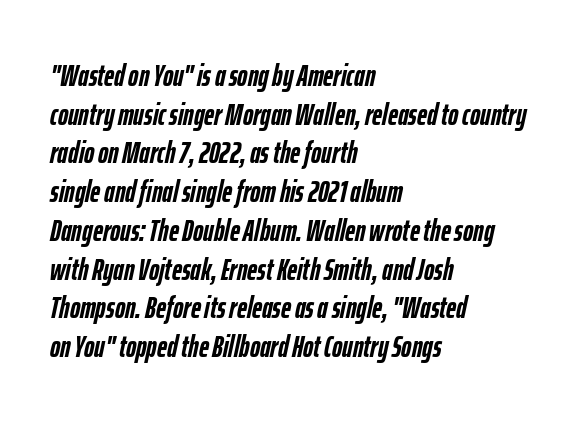
Tracking here is standard; glyphs follow each other at the usual distance. This sample is left-justified, so line endings fall wherever the words run out. Regarding leading, the lines here are spaced in the standard way. Spacing verdict: proportional, widths tailored to each character. The foot of each line stays bare and open. The font is running at its bold setting.
